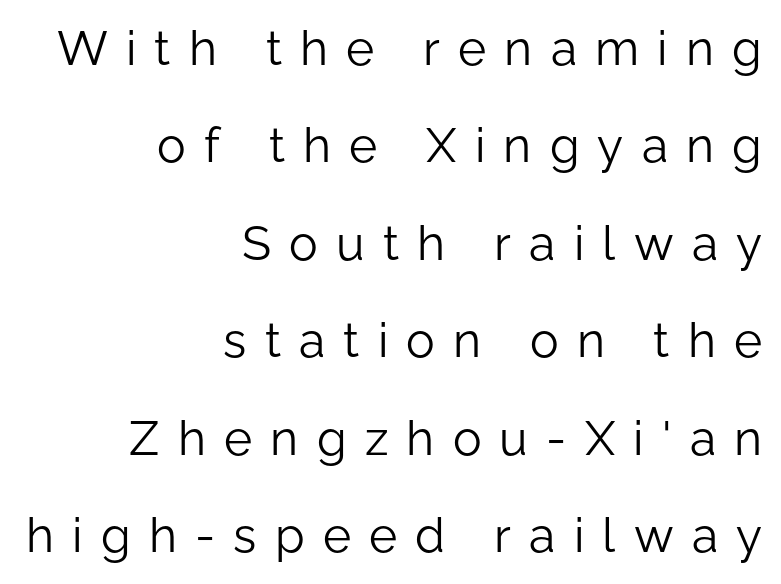
The image shows 48 px light sans-serif type, upright; set right-aligned, loose line spacing (2.03x), unusually wide letter spacing (+0.38 em), not underlined; low stroke contrast and a medium x-height.
